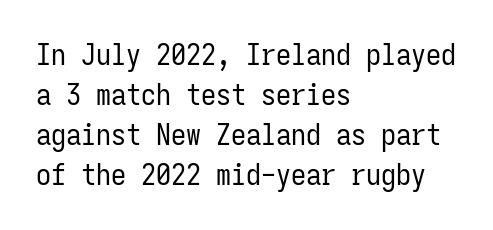
{"serif": "no", "italic": "no", "bold": "no", "weight": "regular", "width": "condensed", "stroke_contrast": "low", "x_height": "medium", "monospaced": "yes", "underline": "no", "align": "left", "line_spacing": "normal", "line_spacing_ratio": 1.33, "letter_spacing": "normal", "letter_spacing_em": 0.0, "glyph_px": 30}
